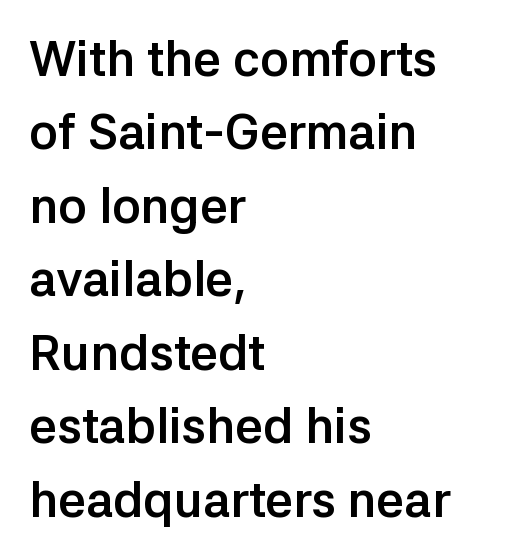
The image shows 49 px semibold sans-serif type, upright; set left-aligned, normal line spacing (1.5x), normal letter spacing, not underlined; low stroke contrast and a medium x-height.
